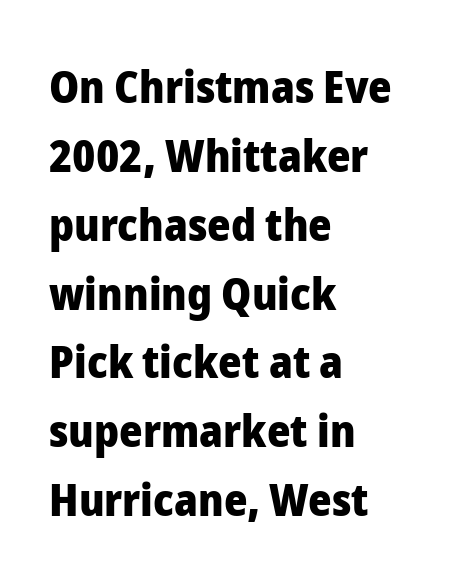
{"serif": "no", "italic": "no", "bold": "yes", "weight": "heavy", "width": "normal", "stroke_contrast": "low", "x_height": "medium", "monospaced": "no", "underline": "no", "align": "left", "line_spacing": "normal", "line_spacing_ratio": 1.53, "letter_spacing": "normal", "letter_spacing_em": 0.0, "glyph_px": 45}
